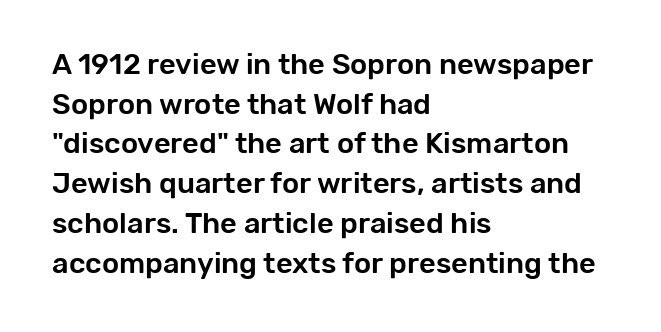
Q: Is the text italic (slanted)? A: No, it is upright.
Q: Is the typeface a serif or a sans-serif typeface? A: Sans-serif.
Q: Is the text underlined? A: No.
Q: How is the paragraph aligned? A: Left-aligned.
Q: Is the spacing between letters normal or unusually wide? A: Normal.
Q: Is the spacing between lines tight, normal or loose? A: Normal.
Q: Width (condensed, normal, or wide)? A: Normal.
Q: Stroke contrast? A: Low.
Q: x-height? A: Medium.
Q: Monospaced? A: No.
